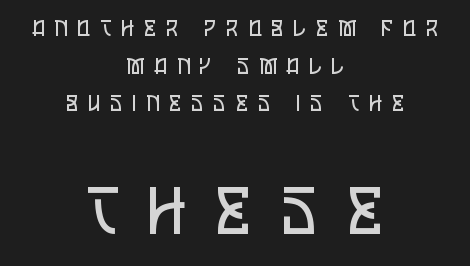
{"serif": "no", "italic": "no", "bold": "no", "weight": "regular", "width": "condensed", "stroke_contrast": "low", "x_height": "large", "monospaced": "no", "underline": "no", "align": "center", "line_spacing_ratio": 1.71, "letter_spacing": "wide", "letter_spacing_em": 0.45, "larger_block": "second", "size_ratio": 2.95, "glyph_px": 65}
